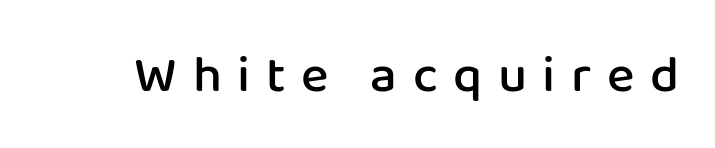
Stroke thickness is moderately raised; the sample reads as semibold. The face used here is a sans, in the tradition of grotesques and geometrics. Check the space under the baseline: it is left empty. Inter-character spacing is expanded well beyond the font's built-in metrics. The letters advance in unequal steps, a hallmark of proportional type.
